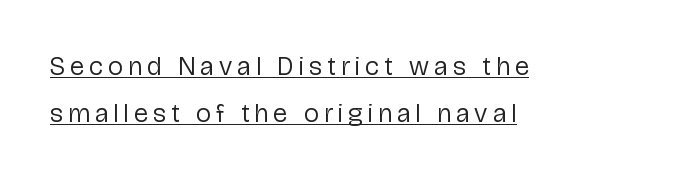
{"italic": "no", "bold": "no", "underline": "yes", "align": "left", "line_spacing_ratio": 1.79, "letter_spacing": "wide", "letter_spacing_em": 0.2, "glyph_px": 26}
